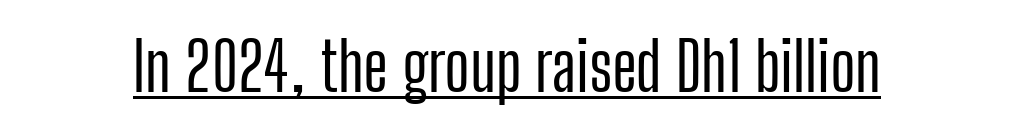
{"serif": "no", "italic": "no", "width": "condensed", "stroke_contrast": "low", "x_height": "medium", "monospaced": "no", "underline": "yes", "letter_spacing": "normal", "letter_spacing_em": 0.0, "glyph_px": 67}
